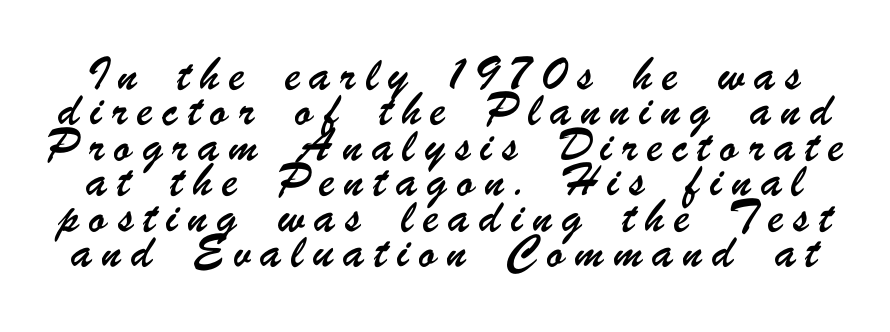
The image shows 21 px text type; set normal line spacing (1.69x), unusually wide letter spacing (+0.46 em), not underlined.
